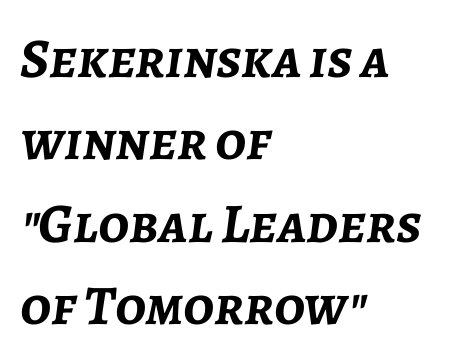
{"italic": "yes", "lean": "right", "slant_degrees": 7, "bold": "yes", "weight": "semibold", "width": "normal", "stroke_contrast": "low", "x_height": "medium", "monospaced": "no", "underline": "no", "align": "left", "line_spacing": "normal", "line_spacing_ratio": 1.47, "letter_spacing": "normal", "letter_spacing_em": 0.0, "glyph_px": 56}
